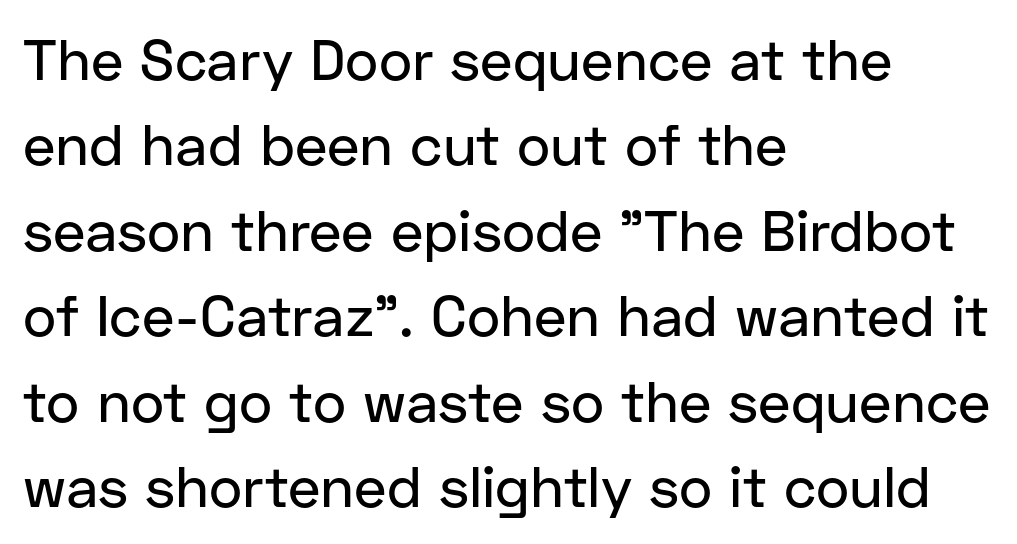
Q: Is the text italic (slanted)? A: No, it is upright.
Q: Is the typeface a serif or a sans-serif typeface? A: Sans-serif.
Q: Is the text underlined? A: No.
Q: How is the paragraph aligned? A: Left-aligned.
Q: Is the spacing between letters normal or unusually wide? A: Normal.
Q: Is the spacing between lines tight, normal or loose? A: Normal.
Q: Width (condensed, normal, or wide)? A: Normal.
Q: Stroke contrast? A: Low.
Q: x-height? A: Medium.
Q: Monospaced? A: No.
